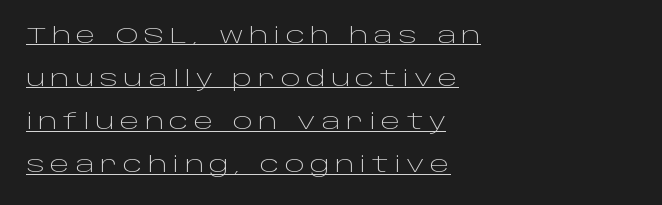
The image shows 21 px text type, upright; set left-aligned, loose line spacing (2.05x), unusually wide letter spacing (+0.26 em), underlined.
